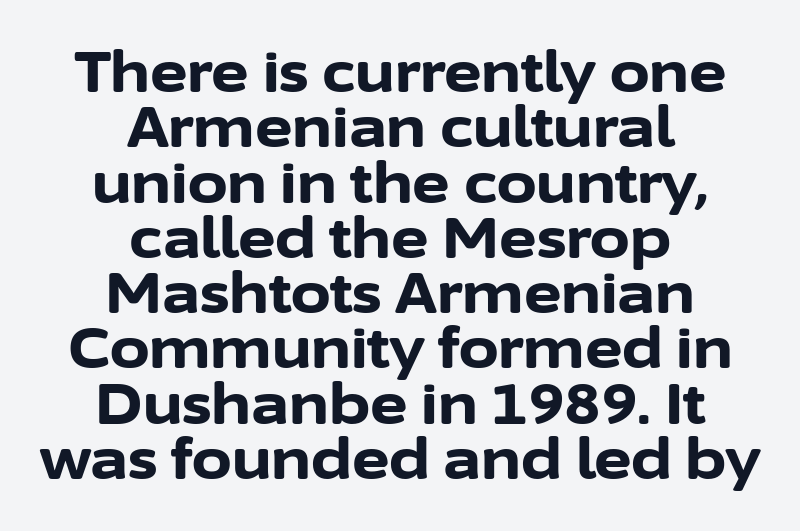
{"serif": "no", "italic": "no", "bold": "yes", "weight": "bold", "width": "normal", "stroke_contrast": "low", "x_height": "medium", "monospaced": "no", "underline": "no", "align": "center", "line_spacing": "tight", "line_spacing_ratio": 0.97, "letter_spacing": "normal", "letter_spacing_em": 0.0, "glyph_px": 57}
